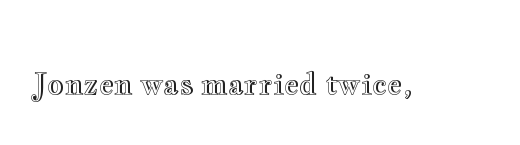
The image shows 29 px wide type, upright; set normal letter spacing, not underlined; a small x-height.
